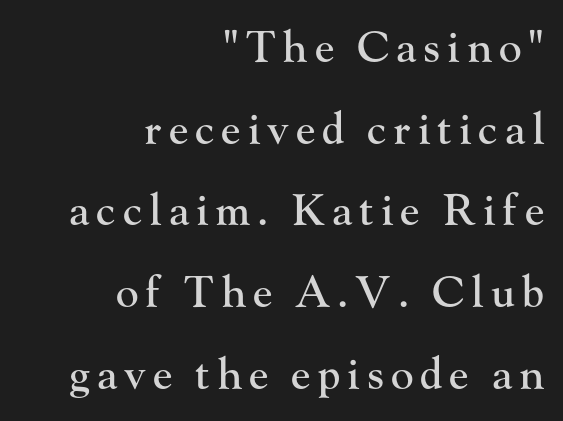
{"serif": "yes", "italic": "no", "width": "normal", "stroke_contrast": "high", "x_height": "small", "monospaced": "no", "underline": "no", "align": "right", "line_spacing": "loose", "line_spacing_ratio": 1.9, "glyph_px": 43}
